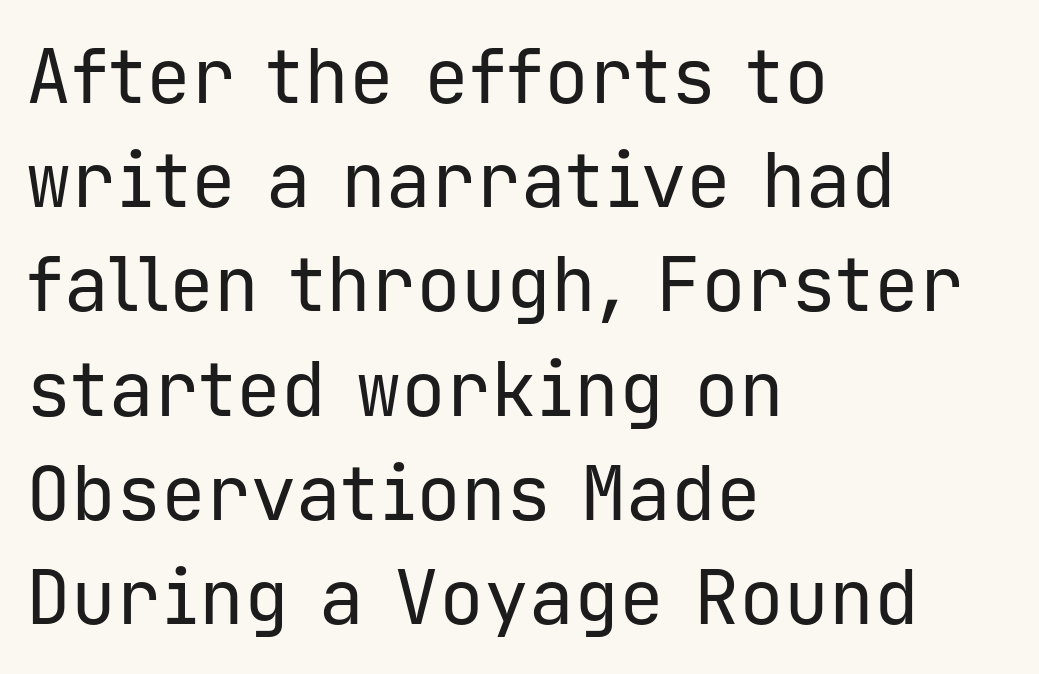
Q: Is the text bold? A: No.
Q: Is the text italic (slanted)? A: No, it is upright.
Q: Is the typeface a serif or a sans-serif typeface? A: Sans-serif.
Q: Is the text underlined? A: No.
Q: How is the paragraph aligned? A: Left-aligned.
Q: Is the spacing between letters normal or unusually wide? A: Normal.
Q: Is the spacing between lines tight, normal or loose? A: Normal.
Q: Width (condensed, normal, or wide)? A: Normal.
Q: Stroke contrast? A: Low.
Q: x-height? A: Medium.
Q: Monospaced? A: Yes.
